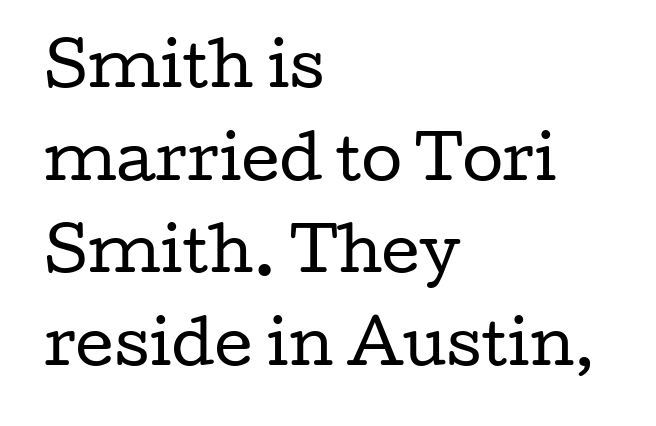
Q: Is the text bold? A: No.
Q: Is the text italic (slanted)? A: No, it is upright.
Q: Is the typeface a serif or a sans-serif typeface? A: Serif.
Q: Is the text underlined? A: No.
Q: How is the paragraph aligned? A: Left-aligned.
Q: Is the spacing between letters normal or unusually wide? A: Normal.
Q: Is the spacing between lines tight, normal or loose? A: Normal.
Q: Width (condensed, normal, or wide)? A: Wide.
Q: Stroke contrast? A: Low.
Q: x-height? A: Medium.
Q: Monospaced? A: No.
